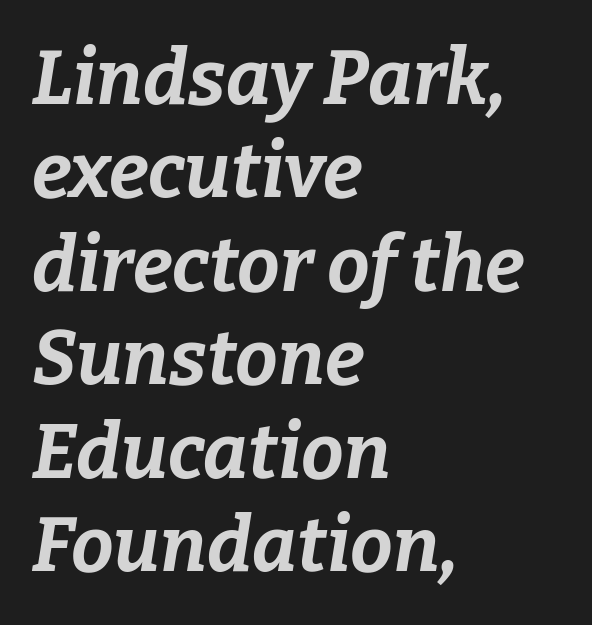
The image shows 76 px bold type, italic (leaning right); set left-aligned, line spacing 1.23x, normal letter spacing, not underlined; low stroke contrast and a medium x-height.
